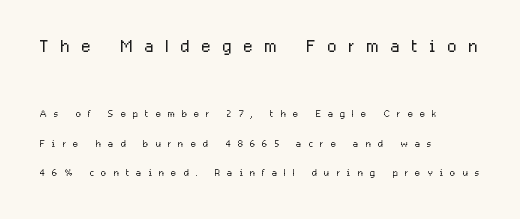
The face used here is rendered with a markedly widened letterfit. The strip under each line holds only bare page. Posture: upright roman. Compared with typical paragraphs, the rows here are farther apart.
